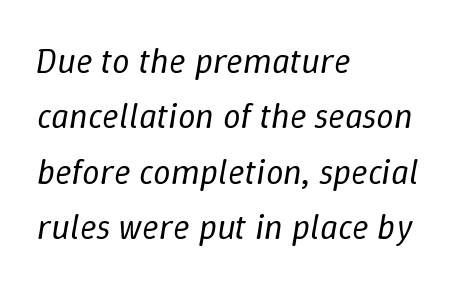
{"italic": "yes", "lean": "right", "slant_degrees": 9, "bold": "no", "weight": "regular", "width": "normal", "stroke_contrast": "low", "x_height": "medium", "monospaced": "no", "underline": "no", "align": "left", "line_spacing": "normal", "line_spacing_ratio": 1.58, "letter_spacing": "normal", "letter_spacing_em": 0.0, "glyph_px": 35}
